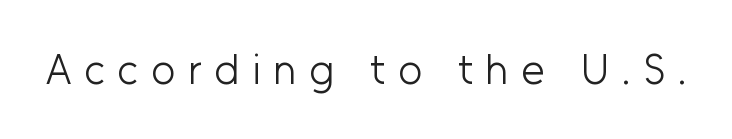
The image shows 42 px light sans-serif type, upright; set unusually wide letter spacing (+0.3 em), not underlined; low stroke contrast and a medium x-height.
